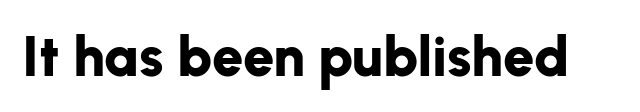
These lines carry a lot of weight — the face is fully bold. Plain, unruled lines of type. Spacing between characters is what you'd get straight out of the box. Style check: upright. These lines are rendered in a variable-pitch font. The typeface chosen for these lines omits serifs.
